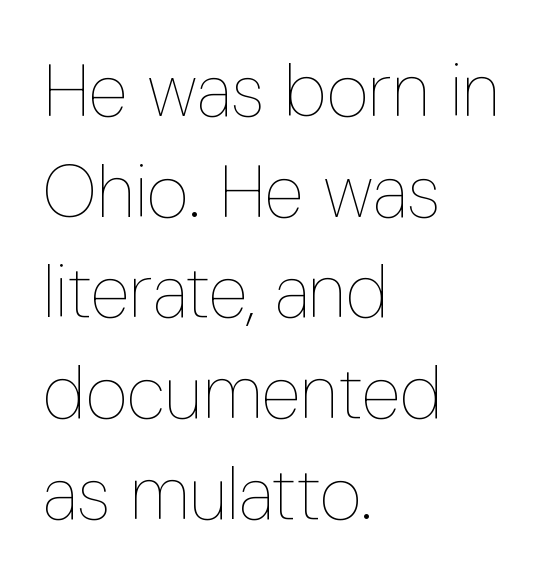
Just letters on the line, the space beneath them empty. Interline gaps are of average width in this sample. Rendered with straight, roman letterforms. The rendering uses natural spacing where letterforms have individual widths. The compositor pushed each line to the left boundary. Words appear dense and cohesive because spacing is normal.
